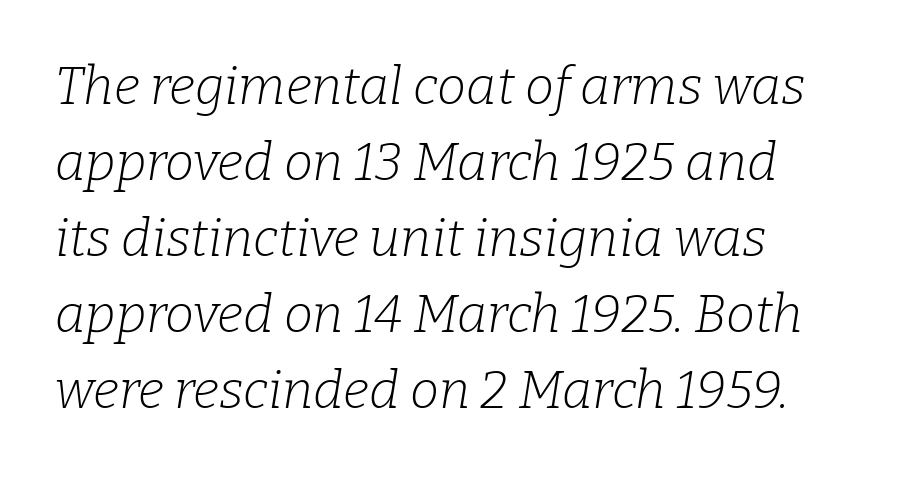
{"serif": "yes", "italic": "yes", "lean": "right", "slant_degrees": 9, "bold": "no", "weight": "light", "width": "normal", "stroke_contrast": "low", "x_height": "medium", "monospaced": "no", "underline": "no", "line_spacing": "normal", "line_spacing_ratio": 1.46, "letter_spacing": "normal", "letter_spacing_em": 0.0, "glyph_px": 52}
